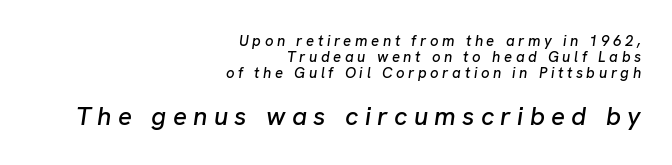
Q: Is the text italic (slanted)? A: Yes, it leans right by about 8 degrees.
Q: Is the text underlined? A: No.
Q: How is the paragraph aligned? A: Right-aligned.
Q: Is the spacing between letters normal or unusually wide? A: Unusually wide.
Q: Is the spacing between lines tight, normal or loose? A: Tight.
Q: Which block of text is set in a larger size, the first (top) or the second (bottom)? A: The second (bottom) one.
